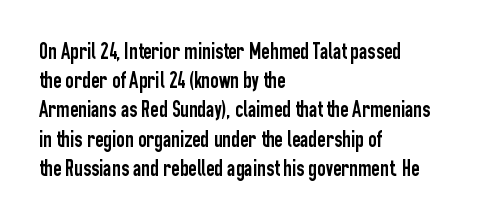
The image shows 23 px text type, upright; set left-aligned, normal line spacing (1.27x), normal letter spacing, not underlined.
